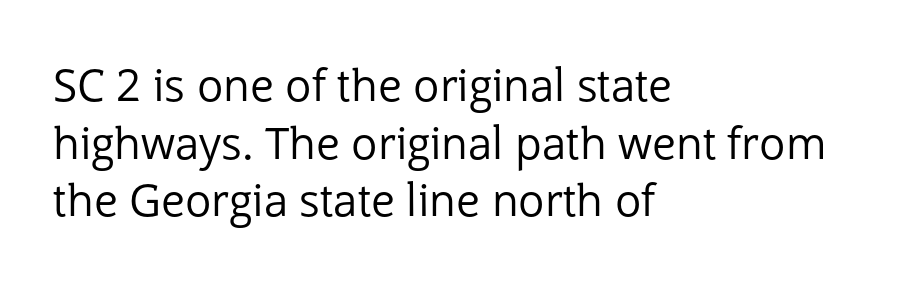
Q: Is the text bold? A: No.
Q: Is the text italic (slanted)? A: No, it is upright.
Q: Is the typeface a serif or a sans-serif typeface? A: Sans-serif.
Q: Is the text underlined? A: No.
Q: How is the paragraph aligned? A: Left-aligned.
Q: Is the spacing between letters normal or unusually wide? A: Normal.
Q: Is the spacing between lines tight, normal or loose? A: Normal.
Q: Width (condensed, normal, or wide)? A: Normal.
Q: Stroke contrast? A: Low.
Q: x-height? A: Medium.
Q: Monospaced? A: No.
